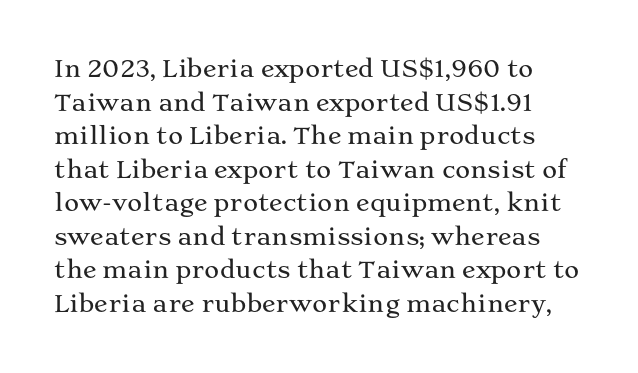
Ascenders rise straight up at ninety degrees. If you measured baseline to baseline, you'd find a middling distance. Caption: standard tracking, unaltered. Check under the words: just untouched page.
